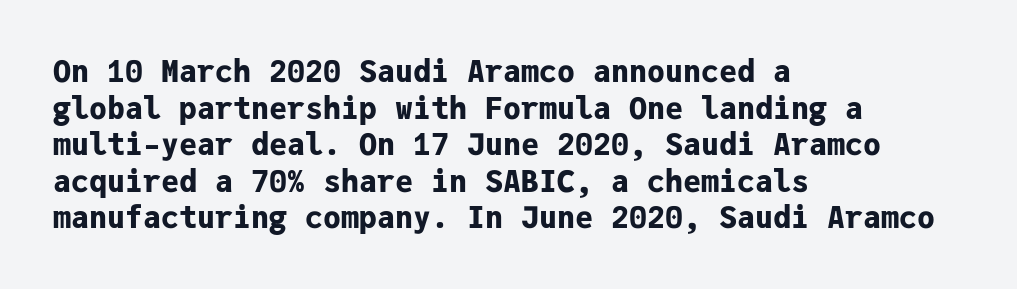
{"serif": "no", "italic": "no", "bold": "yes", "weight": "bold", "width": "normal", "stroke_contrast": "low", "x_height": "medium", "monospaced": "yes", "underline": "no", "align": "left", "line_spacing_ratio": 1.22, "letter_spacing": "normal", "letter_spacing_em": 0.0, "glyph_px": 30}
